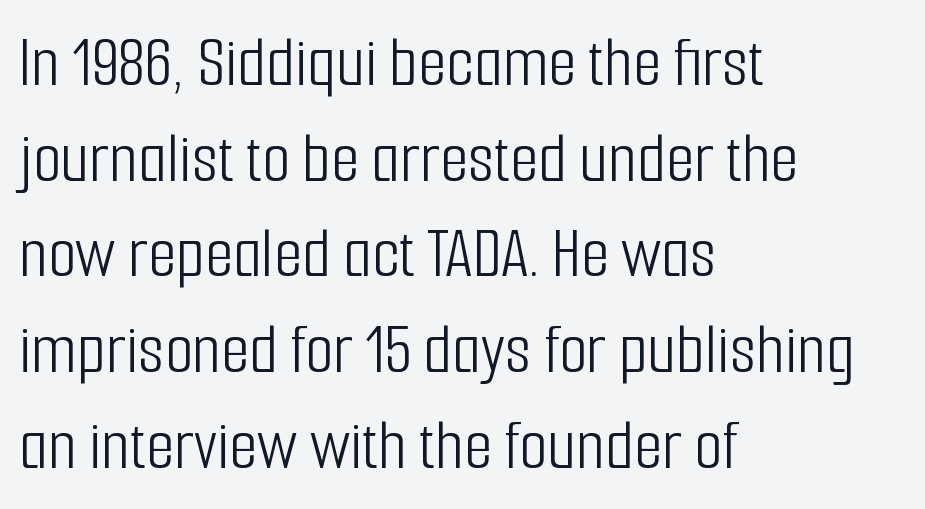
The image shows 73 px light, condensed sans-serif type, upright; set left-aligned, normal line spacing (1.31x), normal letter spacing, not underlined; low stroke contrast and a medium x-height.
